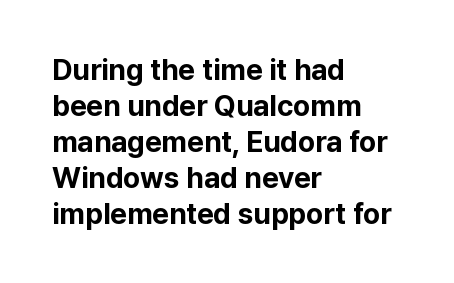
Q: Is the text bold? A: Yes.
Q: Is the text italic (slanted)? A: No, it is upright.
Q: Is the typeface a serif or a sans-serif typeface? A: Sans-serif.
Q: Is the text underlined? A: No.
Q: How is the paragraph aligned? A: Left-aligned.
Q: Is the spacing between letters normal or unusually wide? A: Normal.
Q: Width (condensed, normal, or wide)? A: Normal.
Q: Stroke contrast? A: Low.
Q: x-height? A: Medium.
Q: Monospaced? A: No.
